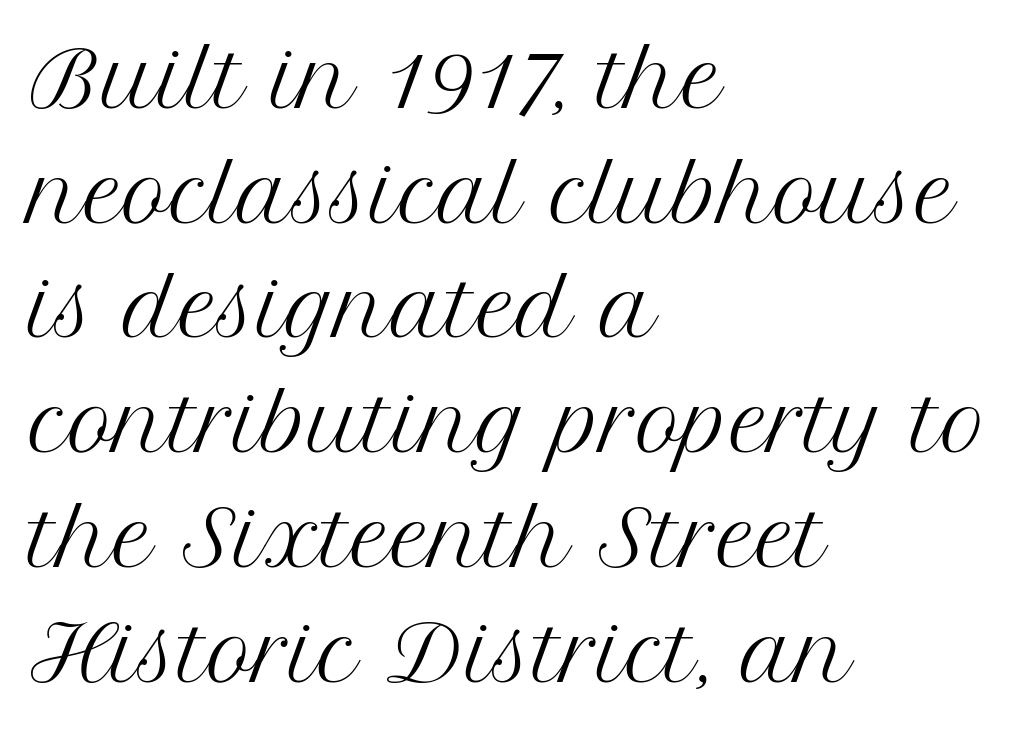
Vertical stems look standard width or narrower in stroke. The vertical gap from one line to the next is medium. Which margin do the lines hug? The left one — the right edge is uneven. Here the designer chose a conventional face with non-uniform glyph widths.
